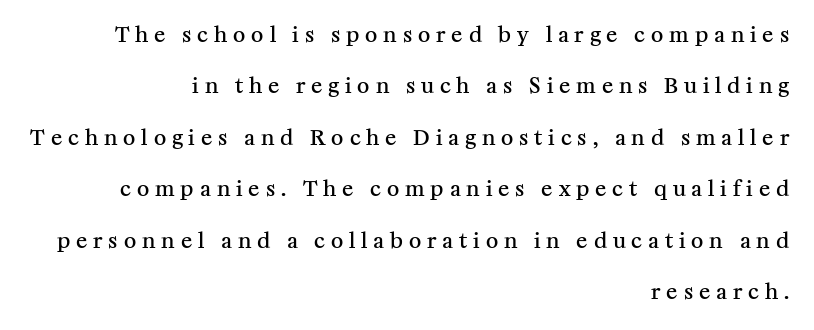
The image shows 21 px text type, upright; set right-aligned, loose line spacing (2.45x), unusually wide letter spacing (+0.28 em), not underlined.
